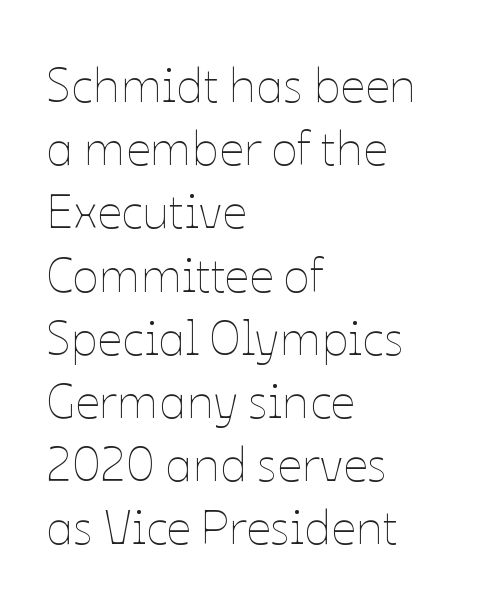
This sample uses an upright cut, with every glyph sitting square on the baseline. Is the stroke heavy? The answer is a plain regular-or-lighter. The lines in this sample share a left origin and differ only in where they stop. The letters sit at their default tracking, neither squeezed nor spread.
